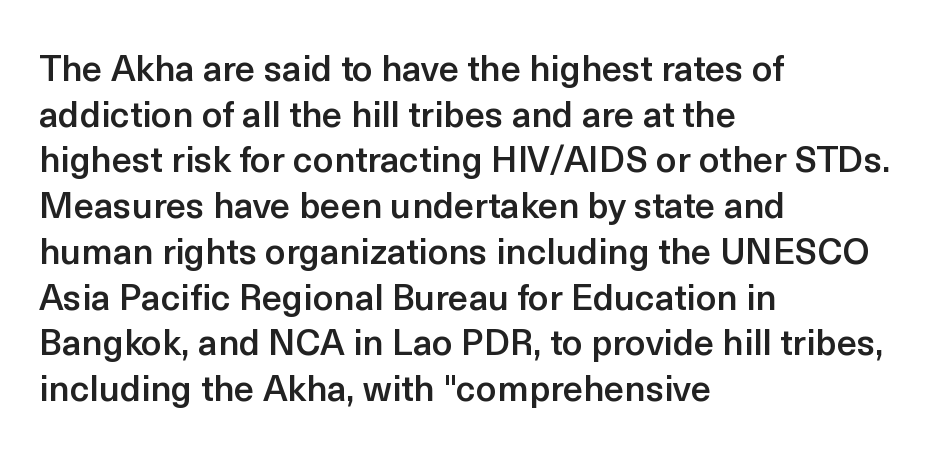
The image shows 36 px semibold sans-serif type, upright; set left-aligned, normal line spacing (1.27x), normal letter spacing, not underlined; a medium x-height.
